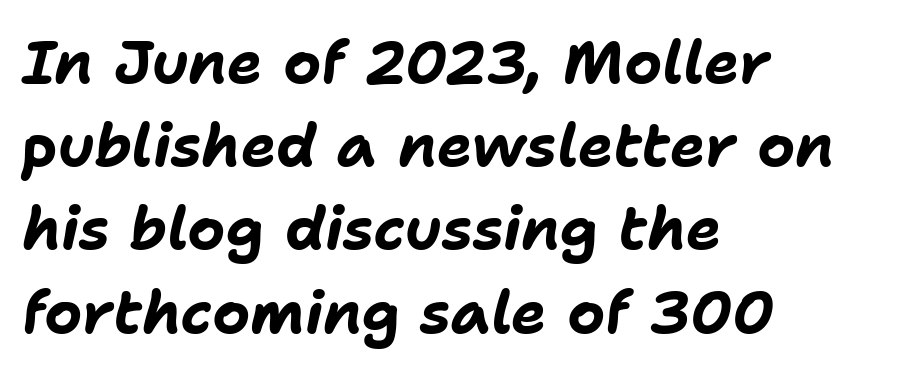
Note the varied advance widths — an 'i' is clearly narrower than an 'm'. Line starts are locked; line ends wander. It's the slanting kind of type. The lines sit at an ordinary, default distance from one another.
